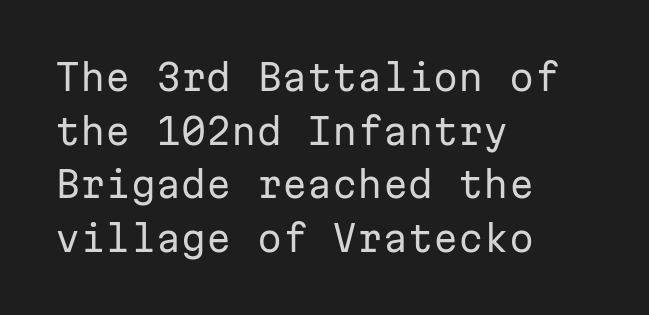
Q: Is the text bold? A: No.
Q: Is the text italic (slanted)? A: No, it is upright.
Q: Is the typeface a serif or a sans-serif typeface? A: Sans-serif.
Q: Is the text underlined? A: No.
Q: How is the paragraph aligned? A: Left-aligned.
Q: Is the spacing between letters normal or unusually wide? A: Normal.
Q: Is the spacing between lines tight, normal or loose? A: Normal.
Q: Width (condensed, normal, or wide)? A: Normal.
Q: Stroke contrast? A: Low.
Q: x-height? A: Medium.
Q: Monospaced? A: Yes.
